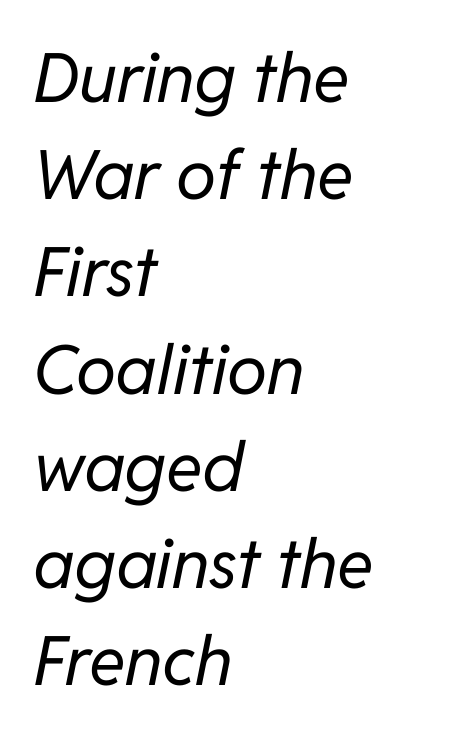
The image shows 68 px regular-weight type, italic (leaning right); set left-aligned, normal line spacing (1.43x), normal letter spacing, not underlined; low stroke contrast and a medium x-height.
